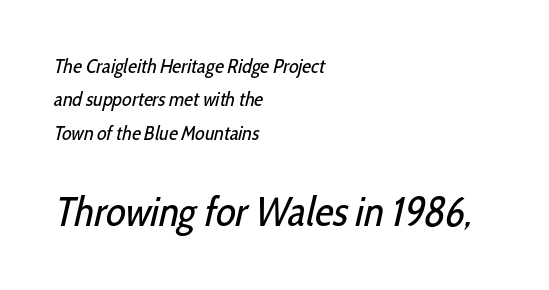
Decoration check: the copy has no underline. Compared with a centered layout, this one pins lines to the left instead. The gaps between neighbouring characters are ordinary and unremarkable. The characters are drawn with everyday or finer stroke widths. You could not count columns in this text — the font is proportionally spaced.
